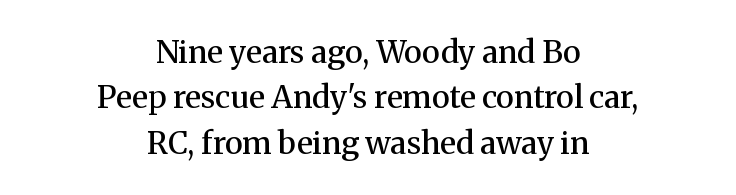
The image shows 31 px semibold serif type, upright; set centered, normal line spacing (1.46x), normal letter spacing, not underlined; medium stroke contrast and a medium x-height.
